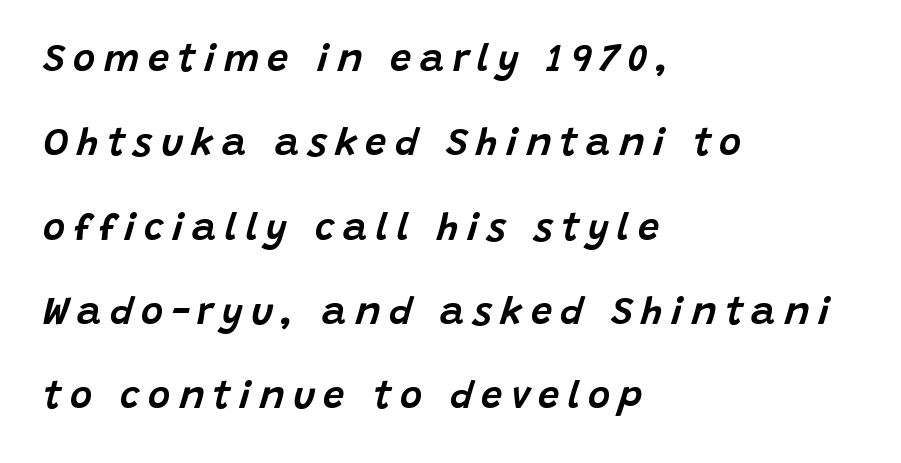
The face used here has a pronounced slope to its letters. Decoration check: the copy has no underline. Tracking here is generous; glyphs stand well apart from one another. Do the characters align in a grid? No, the font is proportional. Honestly, the rows look like they've been pulled way apart. Notice how the passage keeps a crisp vertical edge on the left only.
